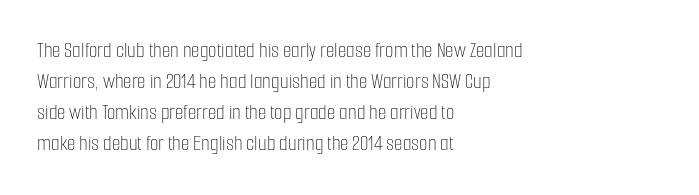
Q: Is the text bold? A: No.
Q: Is the text italic (slanted)? A: No, it is upright.
Q: Is the text underlined? A: No.
Q: How is the paragraph aligned? A: Left-aligned.
Q: Is the spacing between letters normal or unusually wide? A: Normal.
Q: Is the spacing between lines tight, normal or loose? A: Normal.
